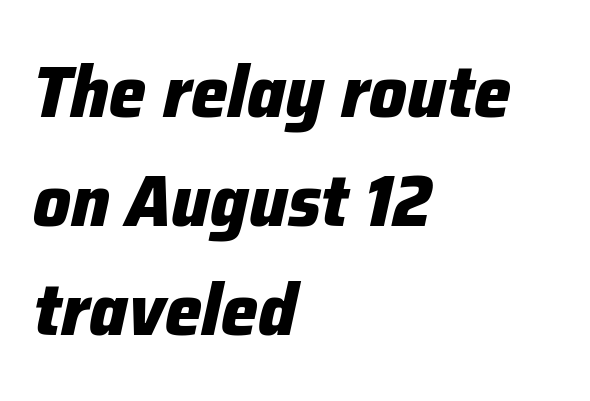
The image shows 74 px heavy type, italic (leaning right); set left-aligned, normal line spacing (1.47x), normal letter spacing, not underlined; low stroke contrast and a medium x-height.
